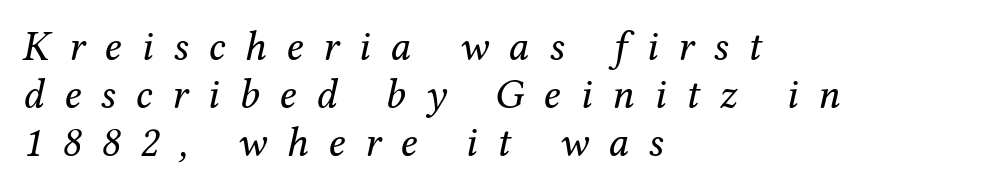
{"serif": "yes", "italic": "yes", "lean": "right", "slant_degrees": 12, "bold": "no", "weight": "regular", "width": "normal", "stroke_contrast": "medium", "x_height": "medium", "monospaced": "no", "underline": "no", "align": "left", "line_spacing": "tight", "line_spacing_ratio": 1.14, "letter_spacing": "wide", "letter_spacing_em": 0.47, "glyph_px": 42}
